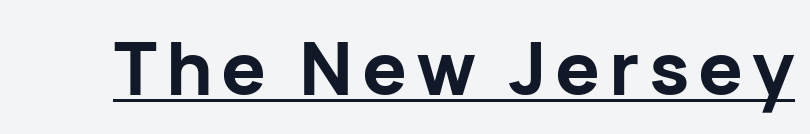
The type sits square on the baseline with zero lean. On the weight axis this lands at bold, roughly 700. A sans-serif font was chosen for this passage. Looks like regular typesetting: each glyph gets only the width it needs. The face used here appears with an underline applied.
